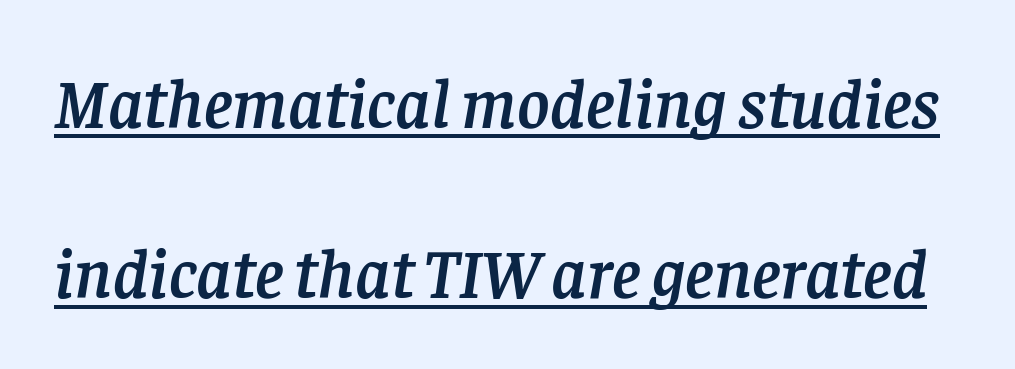
Inter-character spacing is left at the font's built-in metrics. When letters slant like this, we call the style italic. Check where the strokes stop: tiny serifs finish them off. Here the designer chose a conventional face with non-uniform glyph widths. What decoration does the sample have? An underline.
